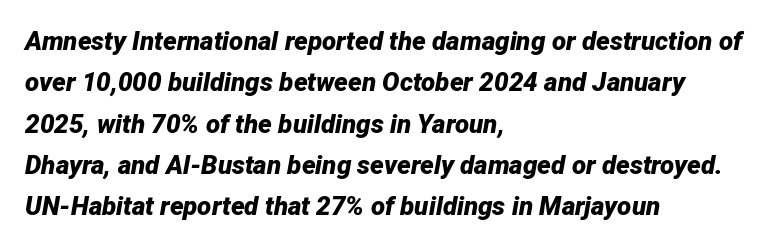
{"italic": "yes", "lean": "right", "slant_degrees": 12, "bold": "yes", "underline": "no", "align": "left", "line_spacing": "normal", "line_spacing_ratio": 1.59, "letter_spacing": "normal", "letter_spacing_em": 0.0, "glyph_px": 26}
